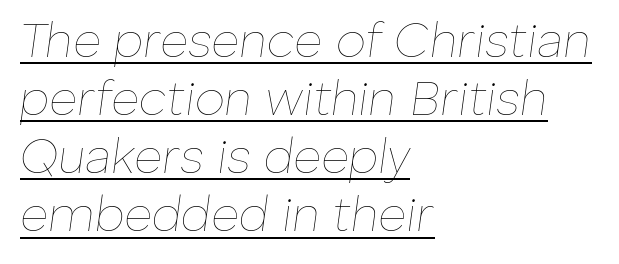
The image shows 48 px thin type, italic (leaning right); set left-aligned, line spacing 1.21x, normal letter spacing, underlined; low stroke contrast and a medium x-height.
